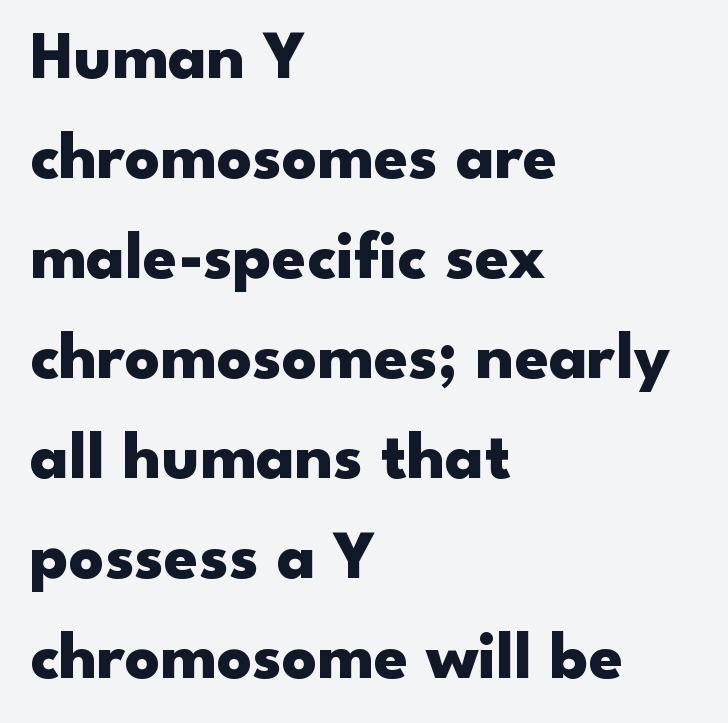
{"serif": "no", "italic": "no", "bold": "yes", "weight": "heavy", "width": "wide", "stroke_contrast": "low", "x_height": "small", "monospaced": "no", "underline": "no", "align": "left", "line_spacing": "normal", "line_spacing_ratio": 1.47, "letter_spacing": "normal", "letter_spacing_em": 0.0, "glyph_px": 68}
